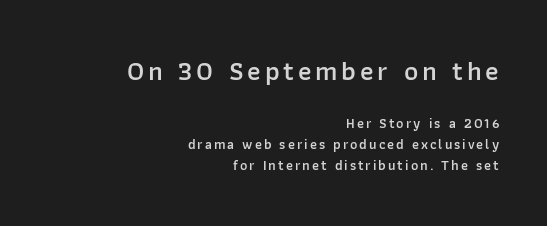
The image shows 27 px text type, upright; set right-aligned, normal line spacing (1.52x), not underlined; the first (top) block is 1.93x larger.
